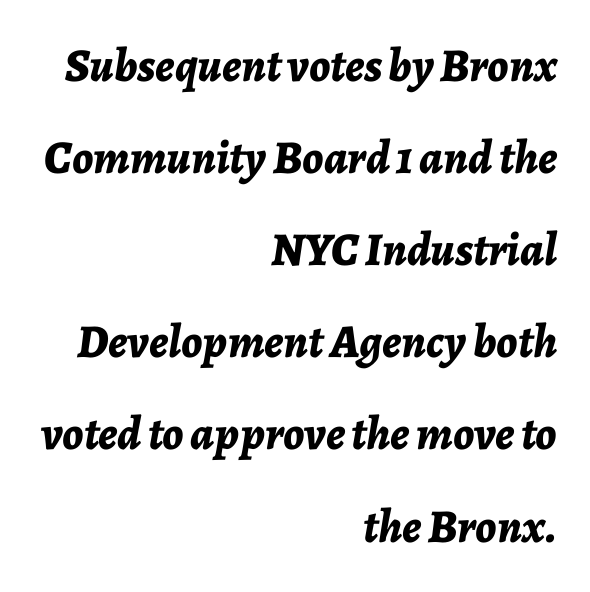
{"italic": "yes", "lean": "right", "slant_degrees": 7, "bold": "yes", "weight": "bold", "width": "normal", "stroke_contrast": "low", "x_height": "medium", "monospaced": "no", "underline": "no", "align": "right", "line_spacing": "loose", "line_spacing_ratio": 1.96, "letter_spacing": "normal", "letter_spacing_em": 0.0, "glyph_px": 47}
